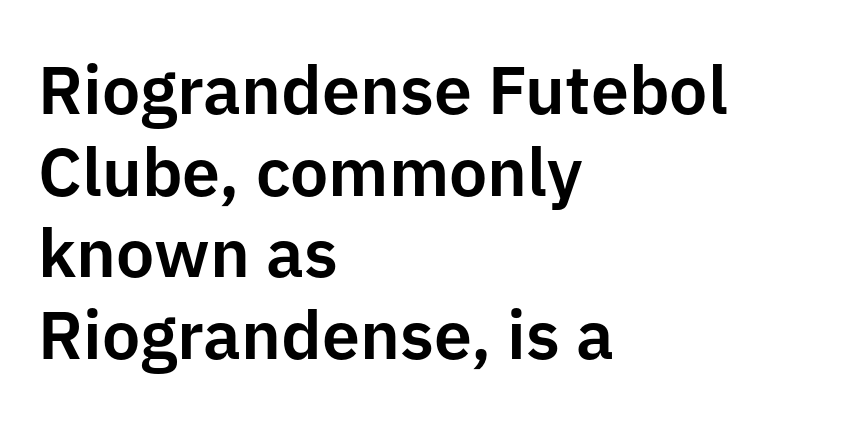
The paragraph shown leans on its left margin. Does the lettering tilt? It doesn't — this is upright. Check where the strokes stop: nothing finishes them off — pure sans. A typesetter would call this proportional, since set widths differ per character. Unmarked baselines from the first word to the last.
